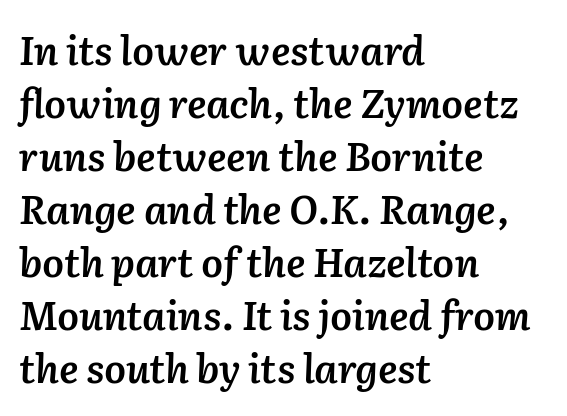
The image shows 39 px semibold type, italic (leaning right); set left-aligned, normal line spacing (1.36x), normal letter spacing, not underlined; low stroke contrast and a medium x-height.
